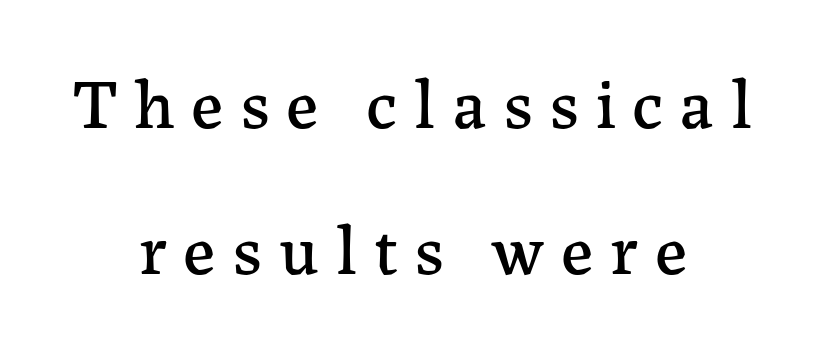
The passage shown is not underscored anywhere. Neither beginnings nor endings align; midpoints do. Observe the wide spacing: letters keep a clear distance from each other. Looks like regular typesetting: each glyph gets only the width it needs. The lines are spread far apart with generous leading. Ascenders rise straight up at ninety degrees.
